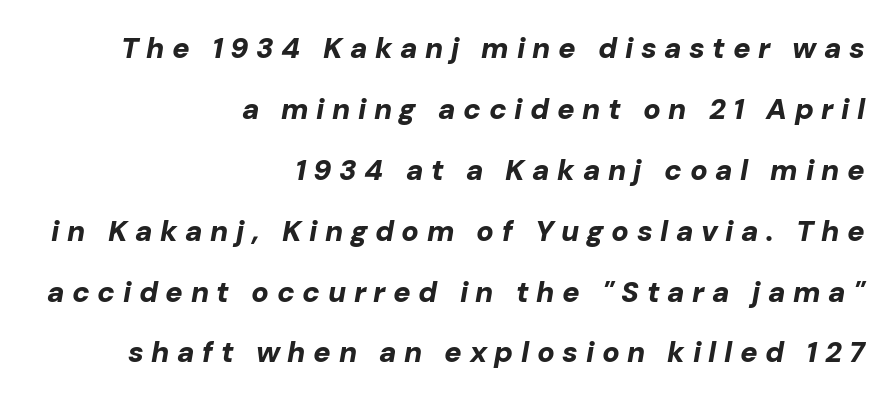
Leading is clearly above the norm, producing a sparse column. The letters advance in unequal steps, a hallmark of proportional type. The glyphs have the mass of a bold cut. An italicized treatment has been applied to the whole sample.
